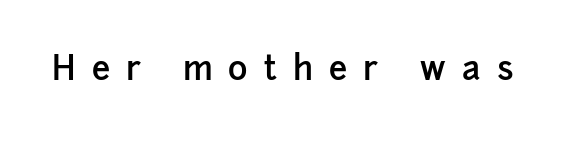
The image shows 33 px semibold sans-serif type, upright; set unusually wide letter spacing (+0.49 em), not underlined; low stroke contrast and a medium x-height.
